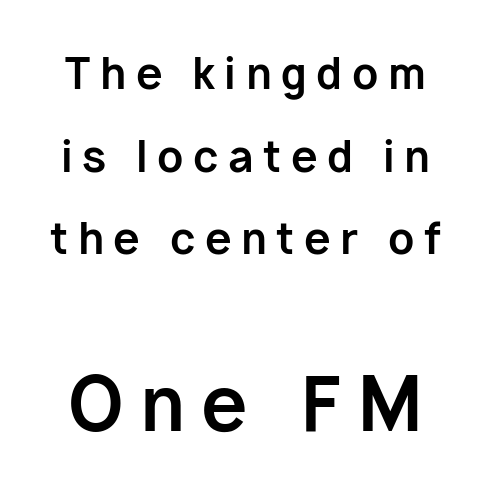
{"serif": "no", "italic": "no", "bold": "yes", "weight": "bold", "width": "normal", "stroke_contrast": "low", "x_height": "medium", "monospaced": "no", "underline": "no", "line_spacing": "loose", "line_spacing_ratio": 1.92, "letter_spacing": "wide", "letter_spacing_em": 0.22, "larger_block": "second", "size_ratio": 1.74, "glyph_px": 75}
